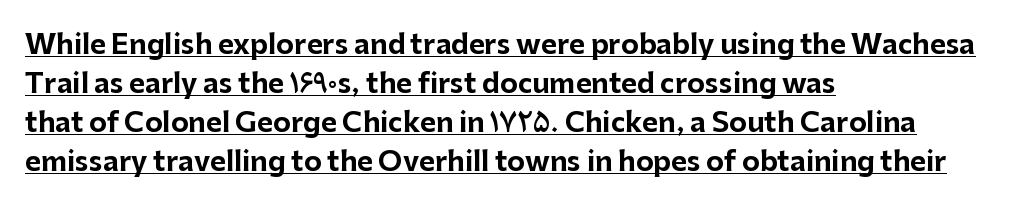
{"italic": "no", "bold": "yes", "underline": "yes", "align": "left", "line_spacing": "normal", "line_spacing_ratio": 1.44, "letter_spacing": "normal", "letter_spacing_em": 0.0, "glyph_px": 27}
